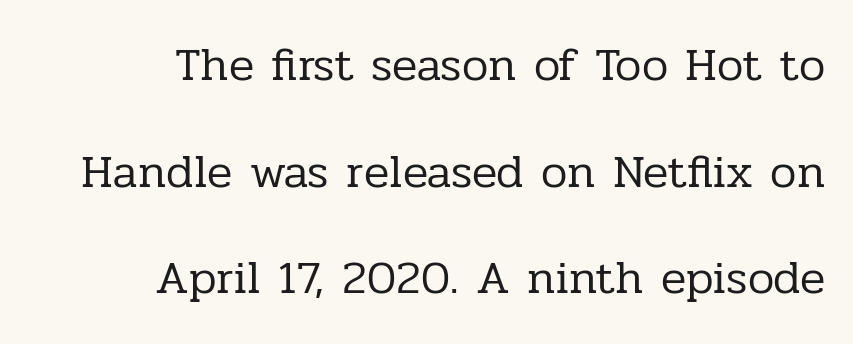
{"serif": "yes", "italic": "no", "bold": "no", "weight": "regular", "width": "normal", "stroke_contrast": "low", "x_height": "medium", "monospaced": "no", "underline": "no", "align": "right", "line_spacing": "loose", "line_spacing_ratio": 2.27, "letter_spacing": "normal", "letter_spacing_em": 0.0, "glyph_px": 47}
